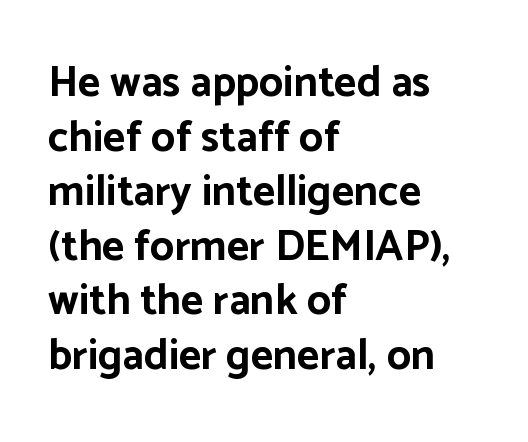
The image shows 43 px bold sans-serif type, upright; set left-aligned, normal line spacing (1.27x), normal letter spacing, not underlined; low stroke contrast and a medium x-height.
